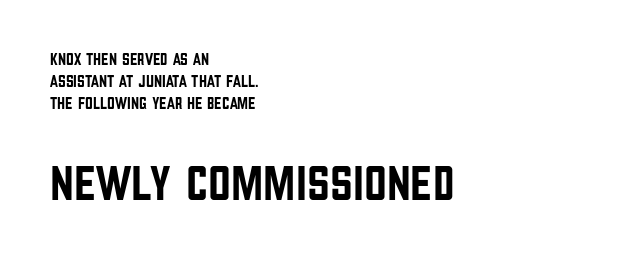
The image shows 50 px condensed sans-serif type, upright; set left-aligned, normal line spacing (1.29x), normal letter spacing, not underlined; the second (bottom) block is 2.94x larger; low stroke contrast and a large x-height.
